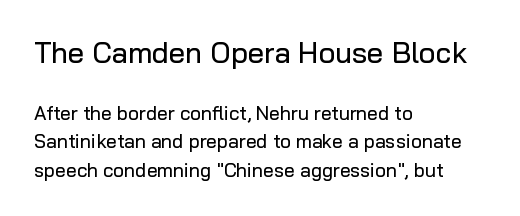
Q: Is the text italic (slanted)? A: No, it is upright.
Q: Is the typeface a serif or a sans-serif typeface? A: Sans-serif.
Q: Is the text underlined? A: No.
Q: How is the paragraph aligned? A: Left-aligned.
Q: Is the spacing between letters normal or unusually wide? A: Normal.
Q: Is the spacing between lines tight, normal or loose? A: Normal.
Q: Which block of text is set in a larger size, the first (top) or the second (bottom)? A: The first (top) one.
Q: Width (condensed, normal, or wide)? A: Normal.
Q: Stroke contrast? A: Low.
Q: x-height? A: Medium.
Q: Monospaced? A: No.
